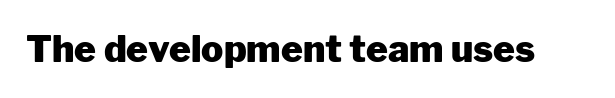
Character widths vary here, with narrow letters taking less room than wide ones. To sum up the face: it is a sans, with no serifs. A clean baseline with only descenders dipping below it. Its strokes are broad and dark, the hallmark of bold type. Caption: standard tracking, unaltered.
